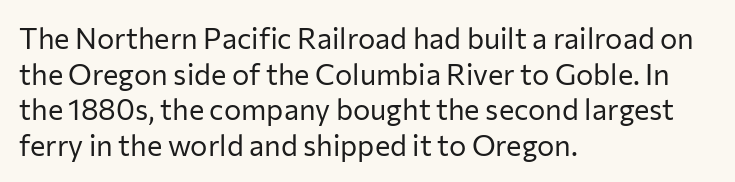
Think of a printed novel: that variable character pitch is what you see here. Compared with typical body copy, the letter spacing here is the same. Every row of glyphs begins at an identical x-position on the left. Check where the strokes stop: nothing finishes them off — pure sans. Vertical strokes here are truly vertical. Stems and bowls with no extra thickness — not bold.
